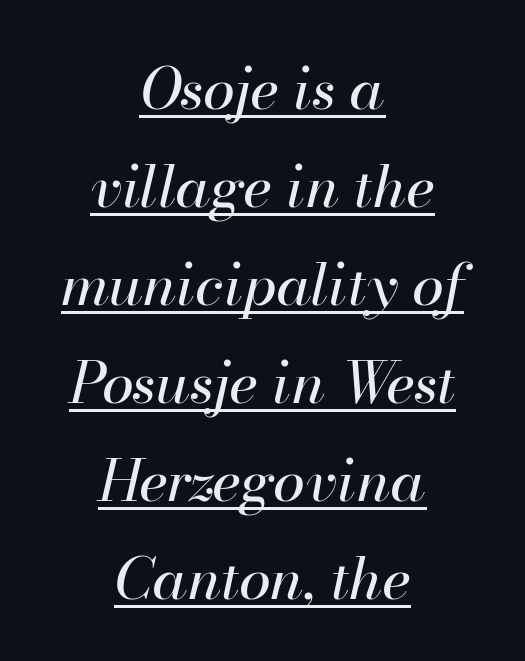
The image shows 58 px regular-weight type, italic (leaning right); set centered, normal line spacing (1.69x), normal letter spacing, underlined; high stroke contrast and a small x-height.
